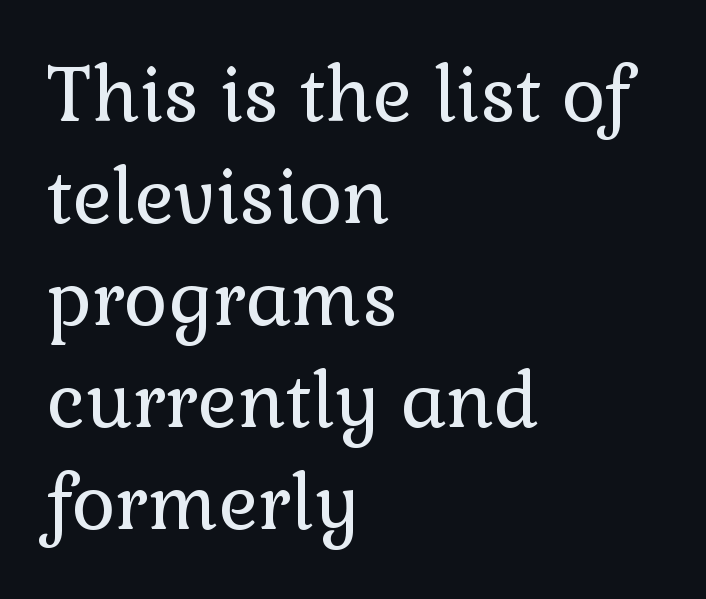
Q: Is the text bold? A: No.
Q: Is the text italic (slanted)? A: No, it is upright.
Q: Is the typeface a serif or a sans-serif typeface? A: Serif.
Q: Is the text underlined? A: No.
Q: How is the paragraph aligned? A: Left-aligned.
Q: Is the spacing between letters normal or unusually wide? A: Normal.
Q: Is the spacing between lines tight, normal or loose? A: Normal.
Q: Width (condensed, normal, or wide)? A: Normal.
Q: Stroke contrast? A: Low.
Q: x-height? A: Medium.
Q: Monospaced? A: No.
